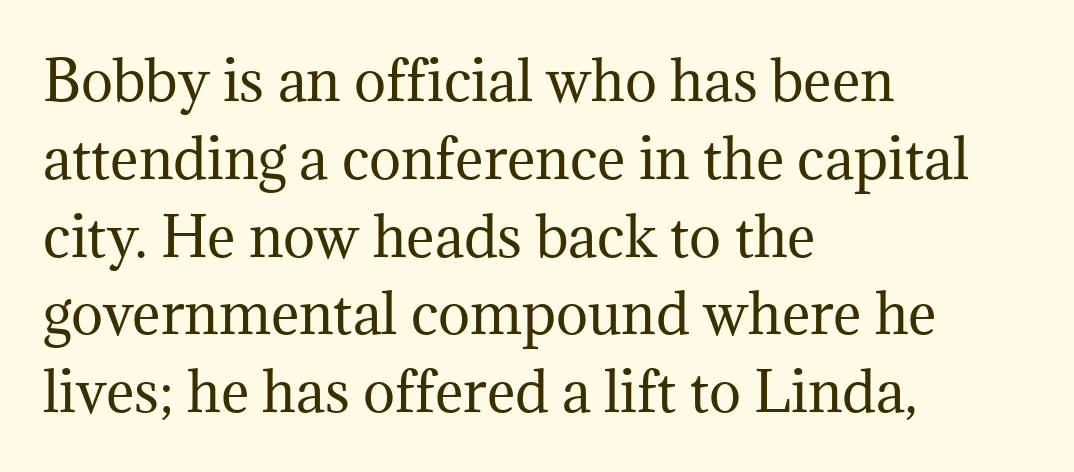
Caption: face not bold, strokes unweighted. The face used here is proportionally spaced, like ordinary book or web type. Notice how the stems are strictly vertical — no italics here. Layout note: lines flush left. A clean baseline with only descenders dipping below it. Old-style or modern, the face here clearly has serifs.
